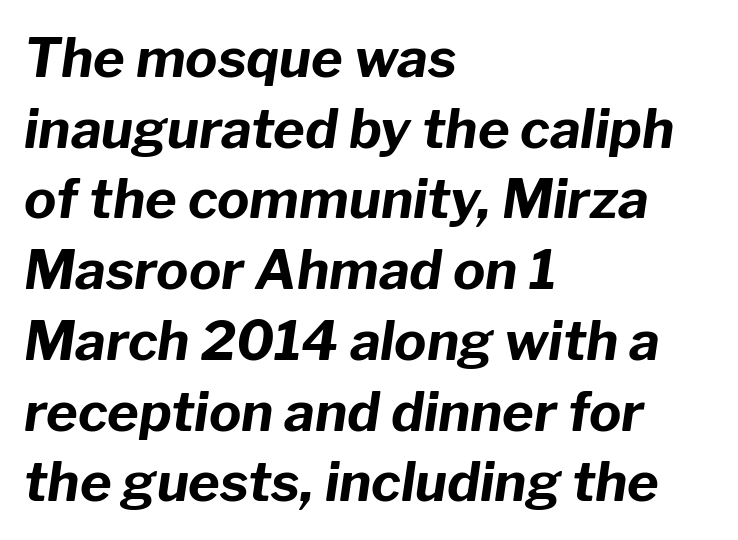
The image shows 54 px bold type, italic (leaning right); set left-aligned, normal line spacing (1.31x), normal letter spacing, not underlined; low stroke contrast and a medium x-height.
